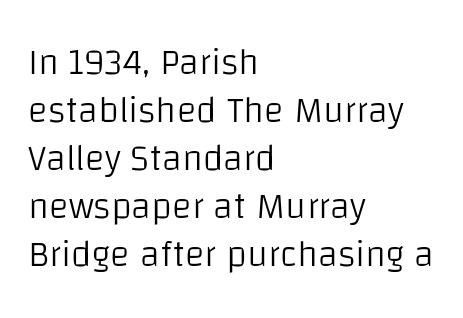
The image shows 37 px light sans-serif type, upright; set left-aligned, normal line spacing (1.3x), normal letter spacing, not underlined; low stroke contrast and a large x-height.
